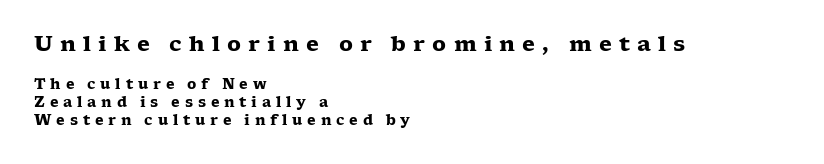
Does the leading feel generous? No, just average. Descenders hang freely into open space. Type size steps down from the first block to the second. Strong, thick strokes mark this as bold type. The gaps between neighbouring characters are conspicuously large. This sample is left-justified, so line endings fall wherever the words run out.
